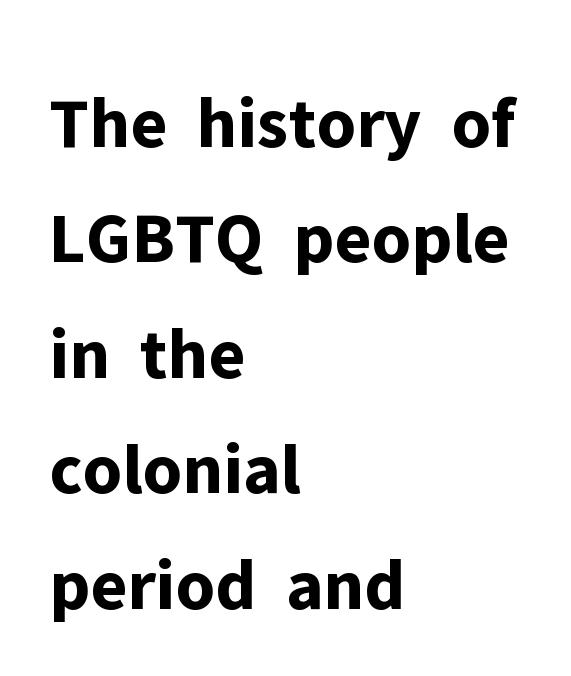
{"serif": "no", "italic": "no", "bold": "yes", "weight": "bold", "width": "normal", "stroke_contrast": "low", "x_height": "medium", "monospaced": "no", "underline": "no", "align": "left", "line_spacing": "normal", "line_spacing_ratio": 1.56, "letter_spacing": "normal", "letter_spacing_em": 0.0, "glyph_px": 74}
